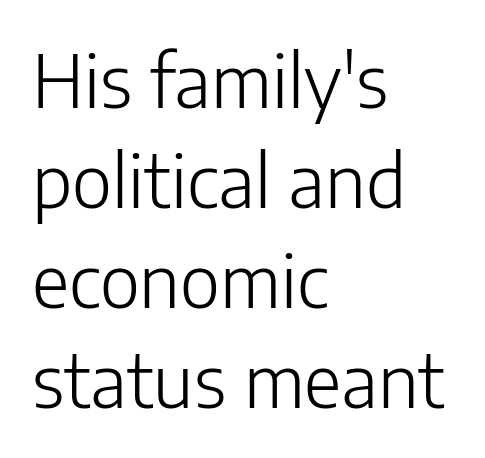
The image shows 73 px light sans-serif type, upright; set left-aligned, normal line spacing (1.37x), normal letter spacing, not underlined; low stroke contrast and a medium x-height.
